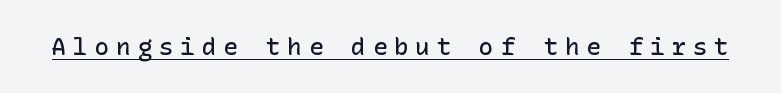
A somewhat darkened texture: the type is semibold rather than bold. The type is letterspaced generously, with wide tracking. Rendered with straight, roman letterforms. Compared with undecorated copy, this sample adds a rule below the words.
